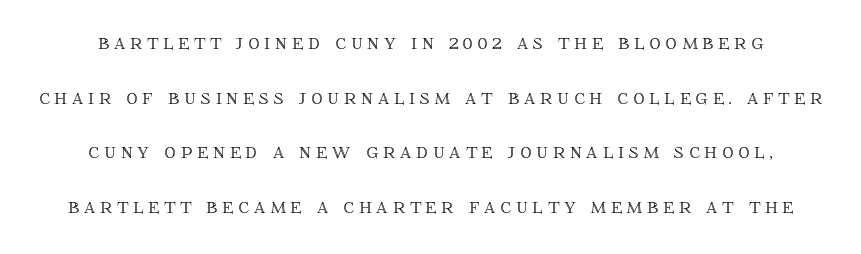
Bare-footed words on every line. Here the glyphs are tracked loosely, breaking word shapes into spaced letters. The rendering uses a large line-height, opening up the rows. Upright lettering throughout.
